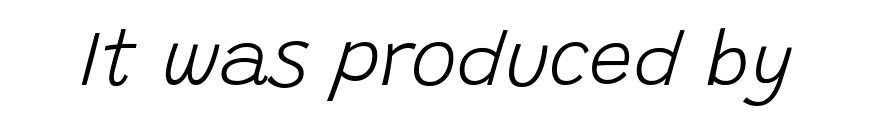
{"italic": "yes", "lean": "right", "slant_degrees": 15, "bold": "no", "weight": "light", "width": "normal", "stroke_contrast": "low", "x_height": "large", "monospaced": "no", "underline": "no", "letter_spacing": "normal", "letter_spacing_em": 0.0, "glyph_px": 78}
